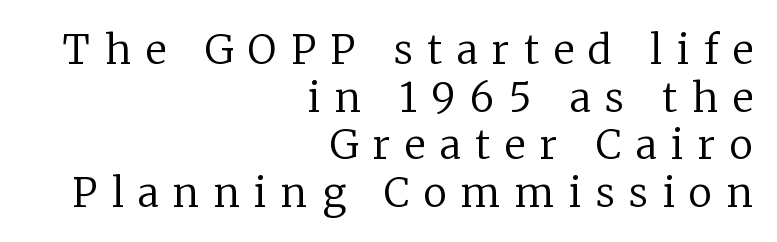
Q: Is the text bold? A: No.
Q: Is the text italic (slanted)? A: No, it is upright.
Q: Is the typeface a serif or a sans-serif typeface? A: Serif.
Q: Is the text underlined? A: No.
Q: How is the paragraph aligned? A: Right-aligned.
Q: Is the spacing between letters normal or unusually wide? A: Unusually wide.
Q: Width (condensed, normal, or wide)? A: Normal.
Q: Stroke contrast? A: Low.
Q: x-height? A: Medium.
Q: Monospaced? A: No.
